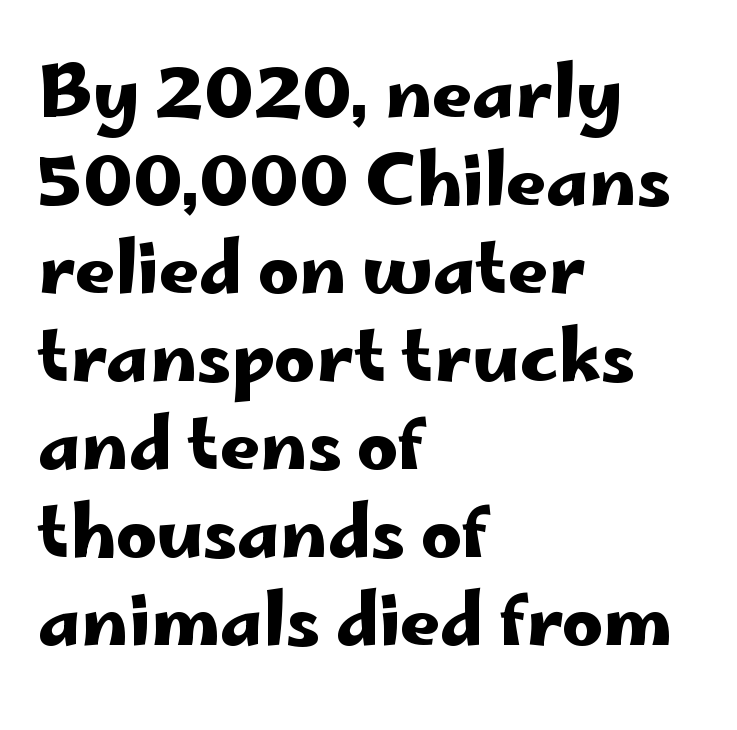
Q: Is the text italic (slanted)? A: No, it is upright.
Q: Is the typeface a serif or a sans-serif typeface? A: Sans-serif.
Q: Is the text underlined? A: No.
Q: How is the paragraph aligned? A: Left-aligned.
Q: Is the spacing between letters normal or unusually wide? A: Normal.
Q: Width (condensed, normal, or wide)? A: Wide.
Q: Stroke contrast? A: Low.
Q: x-height? A: Small.
Q: Monospaced? A: No.
